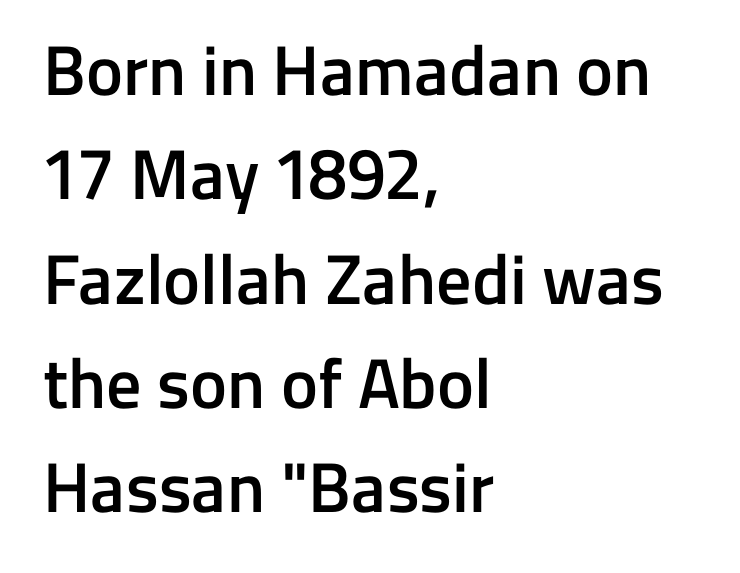
Q: Is the text bold? A: Semi-bold.
Q: Is the text italic (slanted)? A: No, it is upright.
Q: Is the typeface a serif or a sans-serif typeface? A: Sans-serif.
Q: Is the text underlined? A: No.
Q: How is the paragraph aligned? A: Left-aligned.
Q: Is the spacing between letters normal or unusually wide? A: Normal.
Q: Is the spacing between lines tight, normal or loose? A: Normal.
Q: Width (condensed, normal, or wide)? A: Normal.
Q: Stroke contrast? A: Low.
Q: x-height? A: Medium.
Q: Monospaced? A: No.
